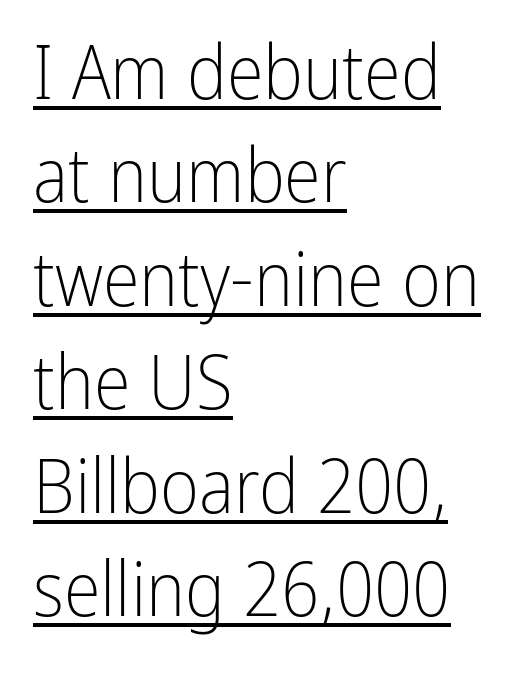
Q: Is the text bold? A: No.
Q: Is the text italic (slanted)? A: No, it is upright.
Q: Is the typeface a serif or a sans-serif typeface? A: Sans-serif.
Q: Is the text underlined? A: Yes.
Q: How is the paragraph aligned? A: Left-aligned.
Q: Is the spacing between letters normal or unusually wide? A: Normal.
Q: Is the spacing between lines tight, normal or loose? A: Normal.
Q: Width (condensed, normal, or wide)? A: Condensed.
Q: Stroke contrast? A: Low.
Q: x-height? A: Medium.
Q: Monospaced? A: No.
